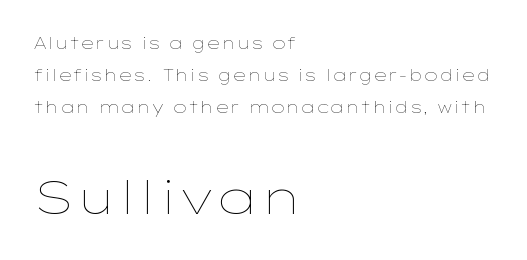
Q: Is the text bold? A: No.
Q: Is the text italic (slanted)? A: No, it is upright.
Q: Is the text underlined? A: No.
Q: How is the paragraph aligned? A: Left-aligned.
Q: Is the spacing between letters normal or unusually wide? A: Normal.
Q: Is the spacing between lines tight, normal or loose? A: Loose.
Q: Which block of text is set in a larger size, the first (top) or the second (bottom)? A: The second (bottom) one.
Q: Width (condensed, normal, or wide)? A: Wide.
Q: Stroke contrast? A: Low.
Q: x-height? A: Medium.
Q: Monospaced? A: No.
